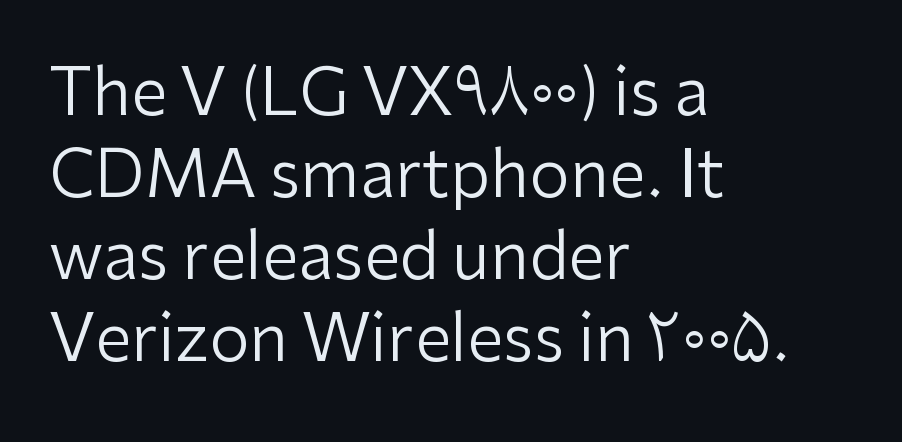
Q: Is the text bold? A: No.
Q: Is the text italic (slanted)? A: No, it is upright.
Q: Is the typeface a serif or a sans-serif typeface? A: Sans-serif.
Q: Is the text underlined? A: No.
Q: How is the paragraph aligned? A: Left-aligned.
Q: Is the spacing between letters normal or unusually wide? A: Normal.
Q: Is the spacing between lines tight, normal or loose? A: Normal.
Q: Width (condensed, normal, or wide)? A: Normal.
Q: Stroke contrast? A: Low.
Q: x-height? A: Medium.
Q: Monospaced? A: No.
